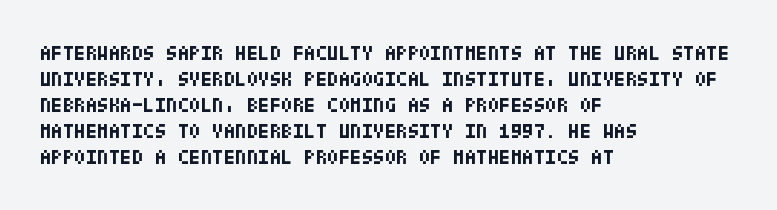
The image shows 21 px bold type, upright; set left-aligned, line spacing 1.24x, normal letter spacing, not underlined.
